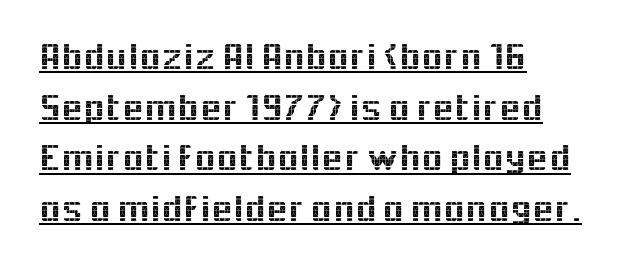
{"serif": "no", "italic": "no", "width": "normal", "x_height": "medium", "monospaced": "no", "underline": "yes", "align": "left", "line_spacing": "normal", "line_spacing_ratio": 1.3, "letter_spacing": "normal", "letter_spacing_em": 0.0, "glyph_px": 39}
